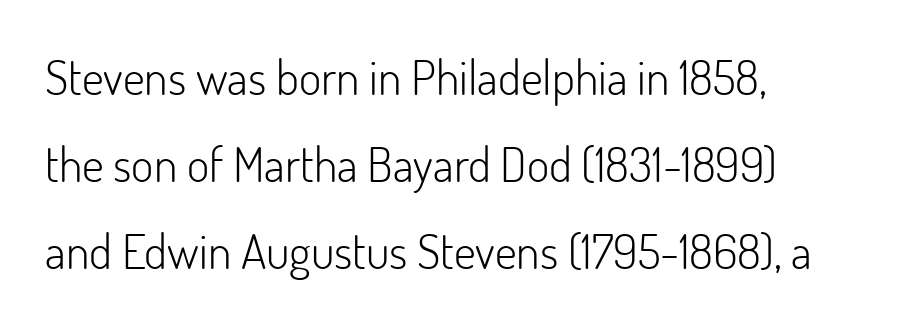
{"serif": "no", "italic": "no", "bold": "no", "weight": "light", "width": "normal", "stroke_contrast": "low", "x_height": "small", "monospaced": "no", "underline": "no", "align": "left", "line_spacing_ratio": 1.81, "letter_spacing": "normal", "letter_spacing_em": 0.0, "glyph_px": 48}
